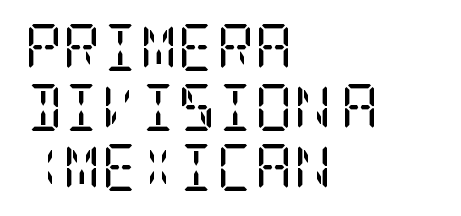
{"serif": "yes", "italic": "no", "bold": "no", "weight": "regular", "width": "condensed", "stroke_contrast": "low", "x_height": "large", "underline": "no", "align": "left", "line_spacing": "normal", "line_spacing_ratio": 1.28, "letter_spacing": "normal", "letter_spacing_em": 0.0, "glyph_px": 47}
